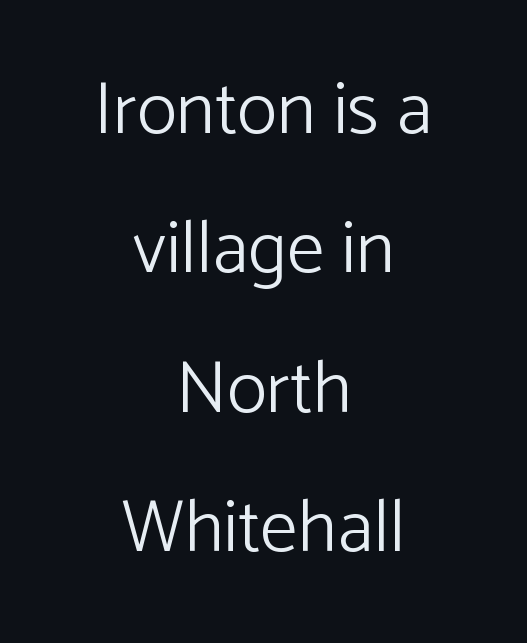
Is the letter spacing exaggerated? No — it looks like the ordinary default. Centered paragraph, ragged on both sides. The glyphs in this specimen are sans serif. These lines are rendered in a variable-pitch font. No chunkiness to these letters — they're not bold. Decoration check: the copy has no underline.
